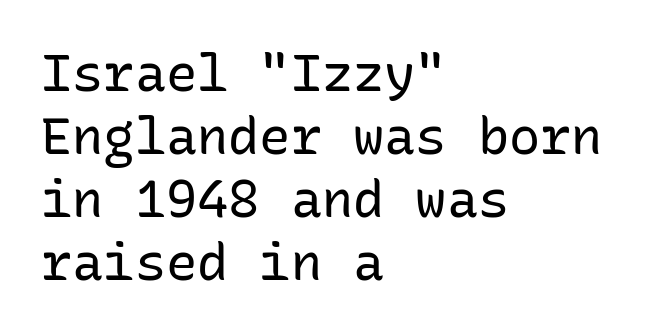
{"serif": "no", "italic": "no", "bold": "no", "weight": "regular", "width": "normal", "stroke_contrast": "low", "x_height": "medium", "monospaced": "yes", "underline": "no", "align": "left", "line_spacing_ratio": 1.21, "letter_spacing": "normal", "letter_spacing_em": 0.0, "glyph_px": 52}
